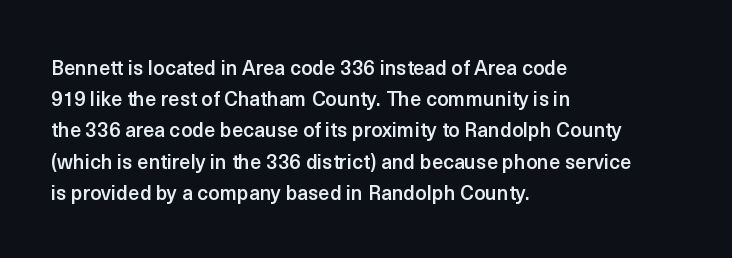
The image shows 20 px text type, upright; set left-aligned, normal line spacing (1.56x), normal letter spacing, not underlined.
